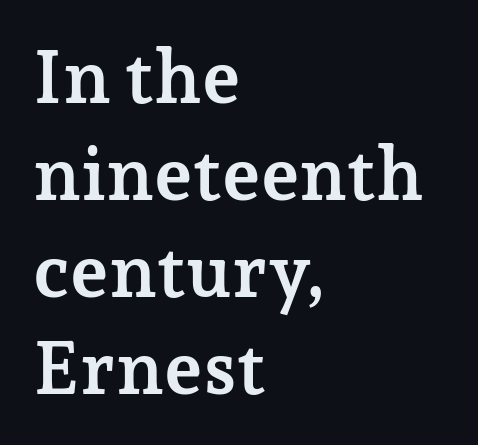
Casual observation: everything's shoved over to the left. The characters display serif detailing at their extremities. Only glyphs here, with clear space below each row. You could not count columns in this text — the font is proportionally spaced. The type sits square on the baseline with zero lean. Reading down the column, the eye jumps a familiar distance to each next line.
